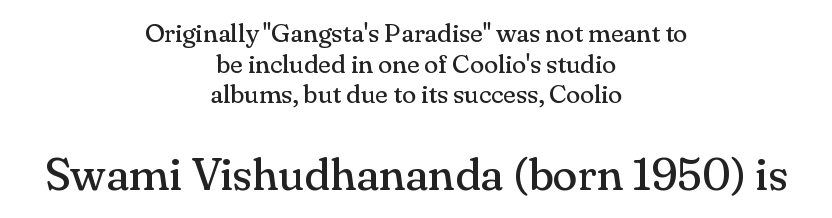
Q: Is the text bold? A: No.
Q: Is the text italic (slanted)? A: No, it is upright.
Q: Is the typeface a serif or a sans-serif typeface? A: Serif.
Q: Is the text underlined? A: No.
Q: How is the paragraph aligned? A: Centered.
Q: Is the spacing between letters normal or unusually wide? A: Normal.
Q: Which block of text is set in a larger size, the first (top) or the second (bottom)? A: The second (bottom) one.
Q: Width (condensed, normal, or wide)? A: Normal.
Q: Stroke contrast? A: Medium.
Q: x-height? A: Small.
Q: Monospaced? A: No.
